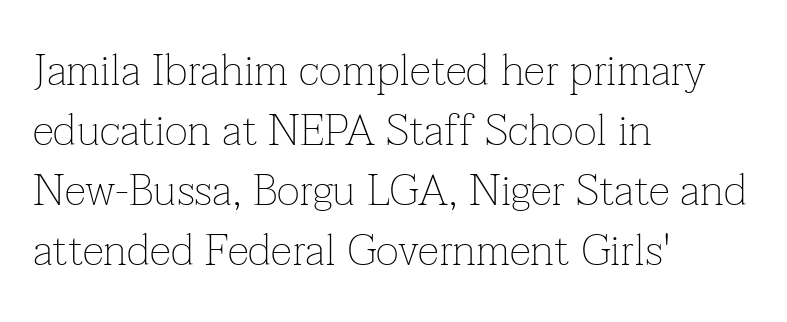
Q: Is the text bold? A: No.
Q: Is the text italic (slanted)? A: No, it is upright.
Q: Is the typeface a serif or a sans-serif typeface? A: Serif.
Q: Is the text underlined? A: No.
Q: How is the paragraph aligned? A: Left-aligned.
Q: Is the spacing between letters normal or unusually wide? A: Normal.
Q: Is the spacing between lines tight, normal or loose? A: Normal.
Q: Width (condensed, normal, or wide)? A: Normal.
Q: Stroke contrast? A: Low.
Q: x-height? A: Medium.
Q: Monospaced? A: No.
